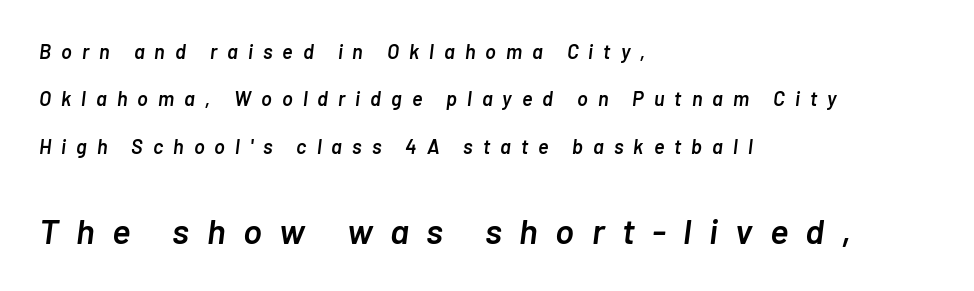
Q: Is the text bold? A: Semi-bold.
Q: Is the text italic (slanted)? A: Yes, it leans right by about 7 degrees.
Q: Is the text underlined? A: No.
Q: How is the paragraph aligned? A: Left-aligned.
Q: Is the spacing between letters normal or unusually wide? A: Unusually wide.
Q: Is the spacing between lines tight, normal or loose? A: Loose.
Q: Which block of text is set in a larger size, the first (top) or the second (bottom)? A: The second (bottom) one.
Q: Width (condensed, normal, or wide)? A: Normal.
Q: Stroke contrast? A: Low.
Q: x-height? A: Medium.
Q: Monospaced? A: No.
